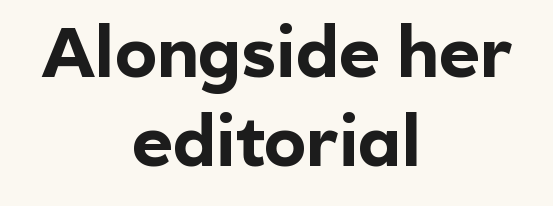
Q: Is the text bold? A: Yes.
Q: Is the text italic (slanted)? A: No, it is upright.
Q: Is the typeface a serif or a sans-serif typeface? A: Sans-serif.
Q: Is the text underlined? A: No.
Q: How is the paragraph aligned? A: Centered.
Q: Is the spacing between letters normal or unusually wide? A: Normal.
Q: Is the spacing between lines tight, normal or loose? A: Normal.
Q: Width (condensed, normal, or wide)? A: Normal.
Q: x-height? A: Medium.
Q: Monospaced? A: No.
